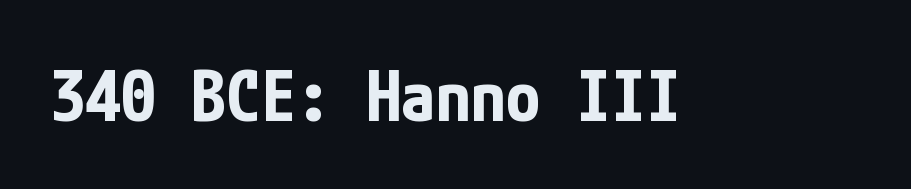
The image shows 70 px bold, condensed sans-serif type, upright; set normal letter spacing, not underlined; low stroke contrast and a medium x-height.
